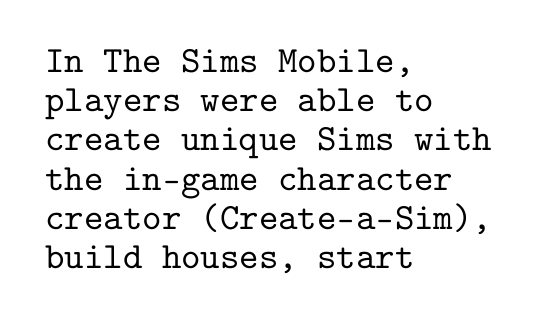
Q: Is the text italic (slanted)? A: No, it is upright.
Q: Is the typeface a serif or a sans-serif typeface? A: Serif.
Q: Is the text underlined? A: No.
Q: How is the paragraph aligned? A: Left-aligned.
Q: Is the spacing between letters normal or unusually wide? A: Normal.
Q: Is the spacing between lines tight, normal or loose? A: Tight.
Q: Width (condensed, normal, or wide)? A: Normal.
Q: Stroke contrast? A: Low.
Q: x-height? A: Medium.
Q: Monospaced? A: Yes.
